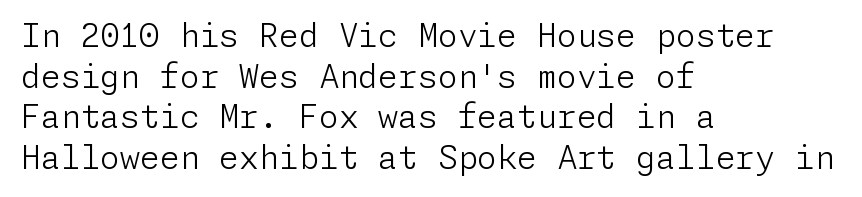
Q: Is the text bold? A: No.
Q: Is the text italic (slanted)? A: No, it is upright.
Q: Is the typeface a serif or a sans-serif typeface? A: Sans-serif.
Q: Is the text underlined? A: No.
Q: How is the paragraph aligned? A: Left-aligned.
Q: Is the spacing between letters normal or unusually wide? A: Normal.
Q: Is the spacing between lines tight, normal or loose? A: Normal.
Q: Width (condensed, normal, or wide)? A: Normal.
Q: Stroke contrast? A: Low.
Q: x-height? A: Medium.
